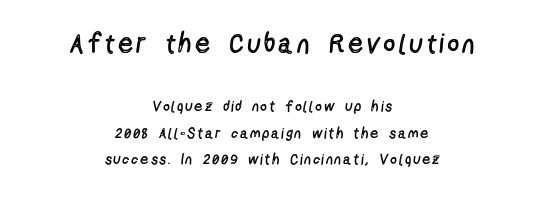
Q: Is the text bold? A: No.
Q: Is the text underlined? A: No.
Q: How is the paragraph aligned? A: Centered.
Q: Which block of text is set in a larger size, the first (top) or the second (bottom)? A: The first (top) one.
